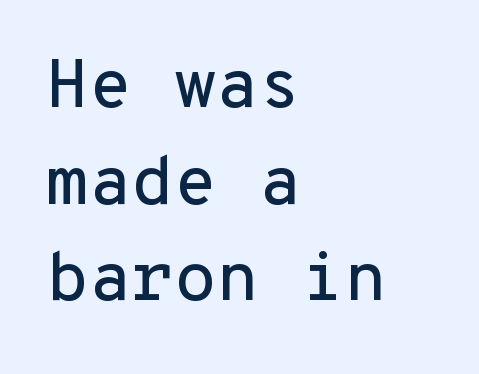
Q: Is the text italic (slanted)? A: No, it is upright.
Q: Is the typeface a serif or a sans-serif typeface? A: Sans-serif.
Q: Is the text underlined? A: No.
Q: How is the paragraph aligned? A: Left-aligned.
Q: Is the spacing between letters normal or unusually wide? A: Normal.
Q: Is the spacing between lines tight, normal or loose? A: Normal.
Q: Width (condensed, normal, or wide)? A: Normal.
Q: Stroke contrast? A: Low.
Q: x-height? A: Medium.
Q: Monospaced? A: Yes.
